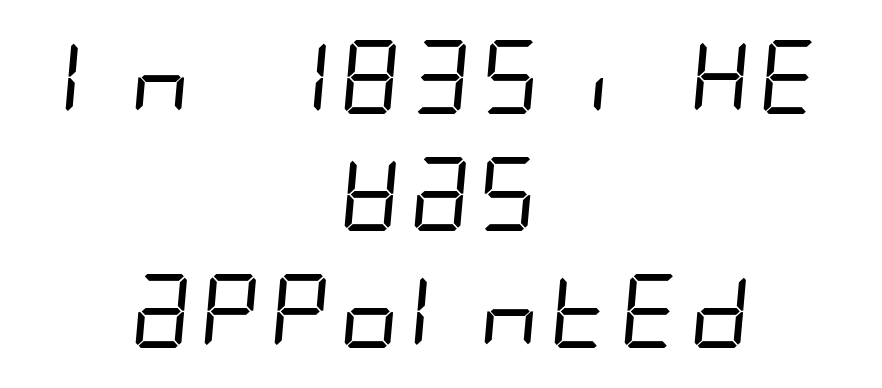
The image shows 74 px regular-weight, condensed sans-serif type; set centered, normal line spacing (1.58x), normal letter spacing, not underlined; low stroke contrast and a large x-height.
